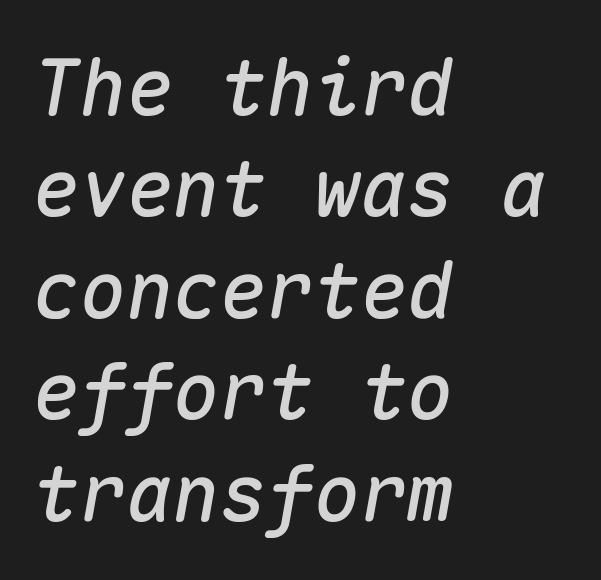
{"italic": "yes", "lean": "right", "slant_degrees": 10, "width": "normal", "stroke_contrast": "medium", "x_height": "medium", "monospaced": "yes", "underline": "no", "align": "left", "line_spacing": "normal", "line_spacing_ratio": 1.3, "letter_spacing": "normal", "letter_spacing_em": 0.0, "glyph_px": 78}
